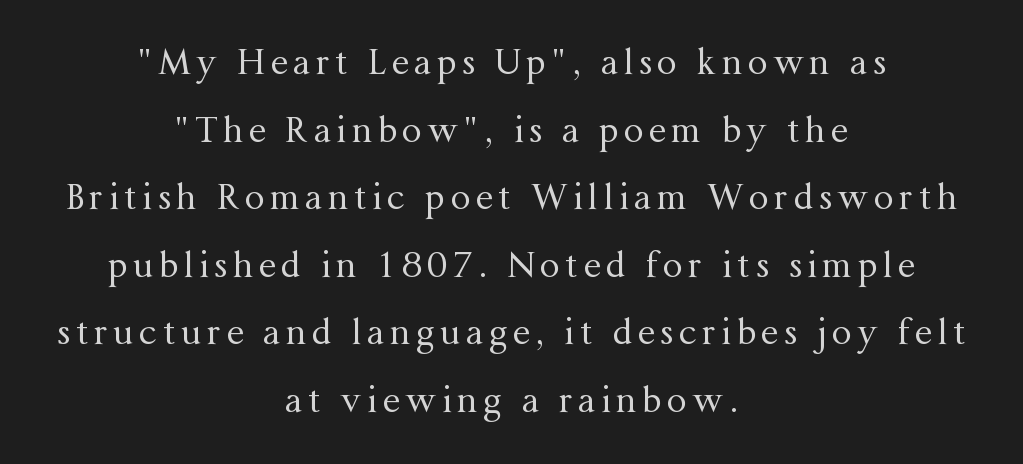
The image shows 35 px regular-weight serif type, upright; set centered, loose line spacing (1.93x), not underlined; medium stroke contrast and a medium x-height.
